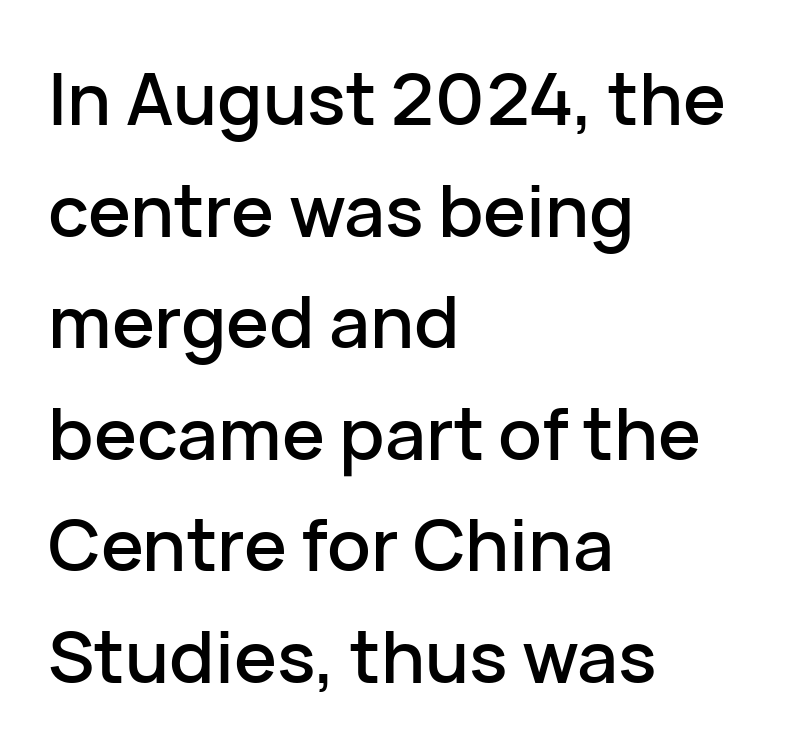
Q: Is the text italic (slanted)? A: No, it is upright.
Q: Is the typeface a serif or a sans-serif typeface? A: Sans-serif.
Q: Is the text underlined? A: No.
Q: How is the paragraph aligned? A: Left-aligned.
Q: Is the spacing between letters normal or unusually wide? A: Normal.
Q: Is the spacing between lines tight, normal or loose? A: Normal.
Q: Width (condensed, normal, or wide)? A: Normal.
Q: Stroke contrast? A: Low.
Q: x-height? A: Medium.
Q: Monospaced? A: No.
